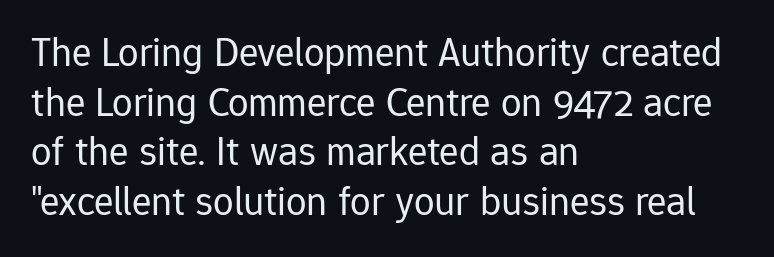
Tall strokes in this sample are plumb rather than angled. Are there feet on the stems? There aren't — it's a sans. The strokes are not fattened; the text isn't bold. The strip under each line holds only bare page. Observe the ordinary spacing: letters are neighbours, not strangers. The face used here is proportionally spaced, like ordinary book or web type.
